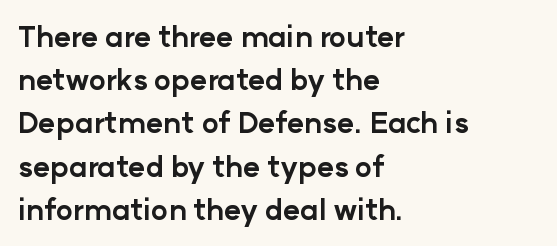
{"serif": "no", "italic": "no", "bold": "yes", "weight": "bold", "width": "normal", "stroke_contrast": "low", "x_height": "medium", "monospaced": "no", "underline": "no", "align": "left", "line_spacing": "normal", "line_spacing_ratio": 1.49, "letter_spacing": "normal", "letter_spacing_em": 0.0, "glyph_px": 29}
